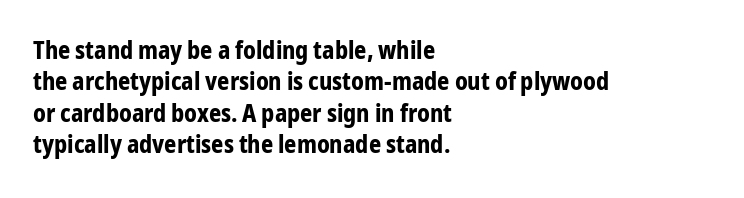
The image shows 24 px bold type, upright; set left-aligned, normal line spacing (1.31x), normal letter spacing, not underlined.
